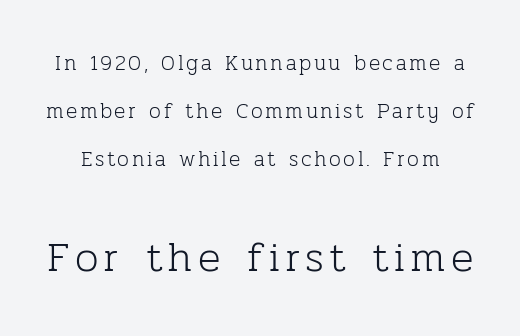
{"serif": "yes", "italic": "no", "bold": "no", "weight": "light", "width": "normal", "stroke_contrast": "low", "x_height": "medium", "monospaced": "no", "underline": "no", "line_spacing": "loose", "line_spacing_ratio": 2.28, "larger_block": "second", "size_ratio": 2.0, "glyph_px": 42}
